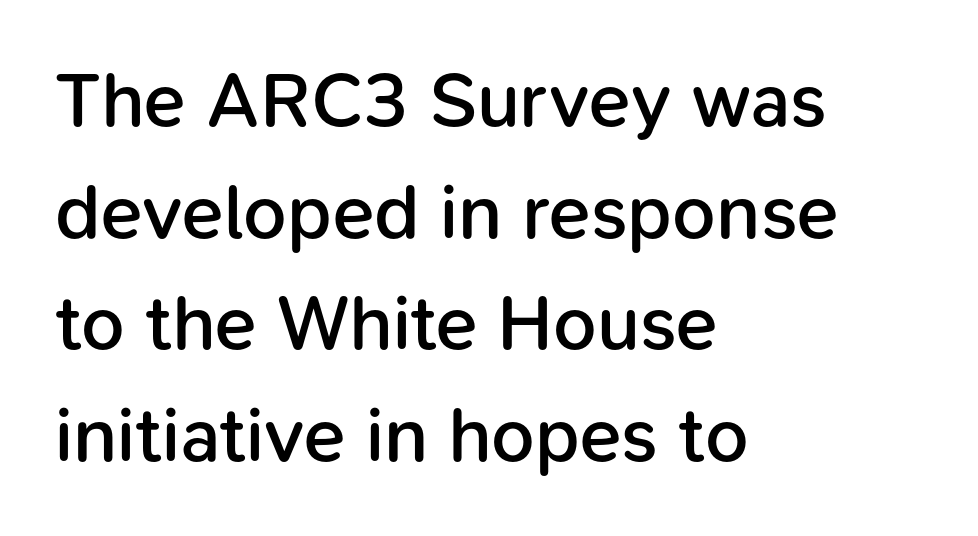
Do the letters lean? They stand straight. Horizontal bands of white between lines are of average thickness. Visually the block forms a straight wall on the left and a jagged coastline on the right. Between one letter and the next there's only the usual sliver of space. A clean baseline with only descenders dipping below it. I'd call this a sans setting — the letters go barefoot.
